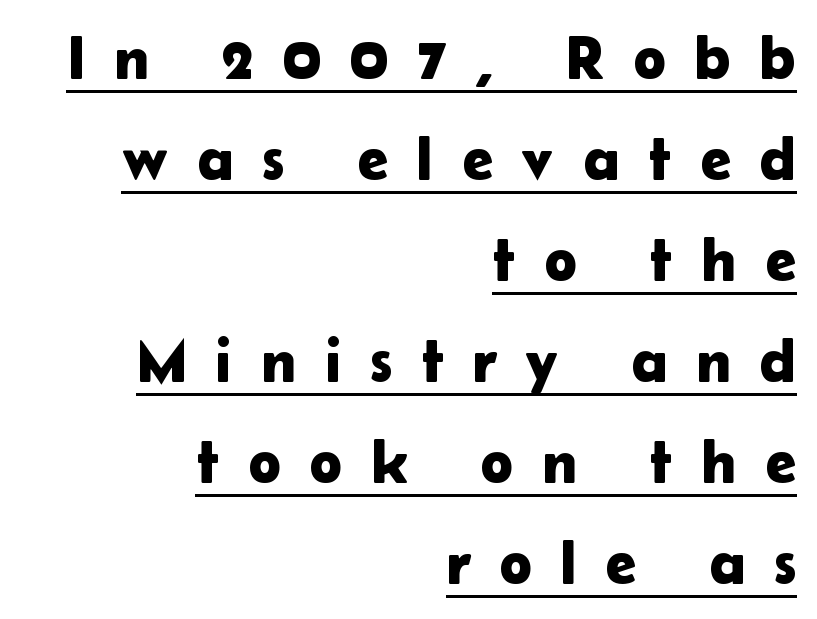
Q: Is the text italic (slanted)? A: No, it is upright.
Q: Is the typeface a serif or a sans-serif typeface? A: Sans-serif.
Q: Is the text underlined? A: Yes.
Q: How is the paragraph aligned? A: Right-aligned.
Q: Is the spacing between letters normal or unusually wide? A: Unusually wide.
Q: Is the spacing between lines tight, normal or loose? A: Normal.
Q: Width (condensed, normal, or wide)? A: Normal.
Q: Stroke contrast? A: Low.
Q: x-height? A: Medium.
Q: Monospaced? A: No.
